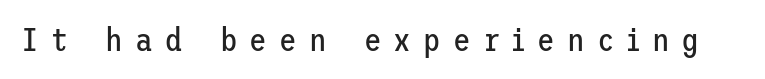
The image shows 32 px regular-weight sans-serif type, upright; set unusually wide letter spacing (+0.38 em), not underlined; low stroke contrast and a medium x-height.
